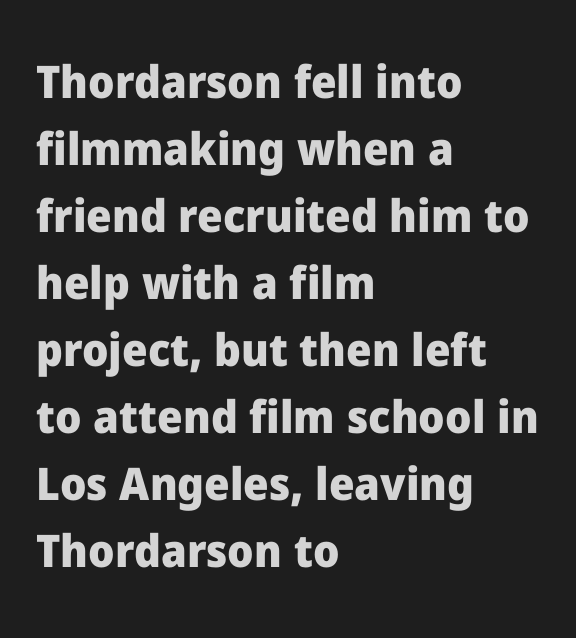
Q: Is the text bold? A: Yes.
Q: Is the text italic (slanted)? A: No, it is upright.
Q: Is the typeface a serif or a sans-serif typeface? A: Sans-serif.
Q: Is the text underlined? A: No.
Q: How is the paragraph aligned? A: Left-aligned.
Q: Is the spacing between letters normal or unusually wide? A: Normal.
Q: Is the spacing between lines tight, normal or loose? A: Normal.
Q: Width (condensed, normal, or wide)? A: Normal.
Q: Stroke contrast? A: Low.
Q: x-height? A: Medium.
Q: Monospaced? A: No.
